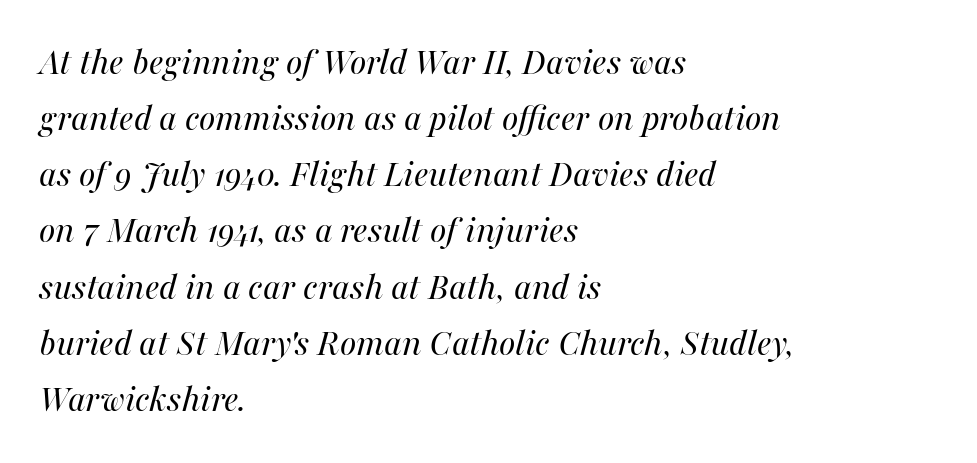
Q: Is the text bold? A: No.
Q: Is the text italic (slanted)? A: Yes, it leans right by about 16 degrees.
Q: Is the text underlined? A: No.
Q: How is the paragraph aligned? A: Left-aligned.
Q: Is the spacing between letters normal or unusually wide? A: Normal.
Q: Is the spacing between lines tight, normal or loose? A: Normal.
Q: Width (condensed, normal, or wide)? A: Normal.
Q: Stroke contrast? A: Medium.
Q: x-height? A: Medium.
Q: Monospaced? A: No.
